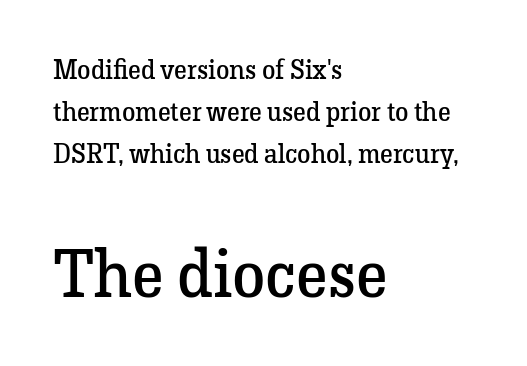
{"serif": "yes", "italic": "no", "bold": "no", "weight": "regular", "width": "normal", "stroke_contrast": "low", "x_height": "medium", "monospaced": "no", "underline": "no", "align": "left", "line_spacing": "normal", "line_spacing_ratio": 1.56, "letter_spacing": "normal", "letter_spacing_em": 0.0, "larger_block": "second", "size_ratio": 2.48, "glyph_px": 67}
